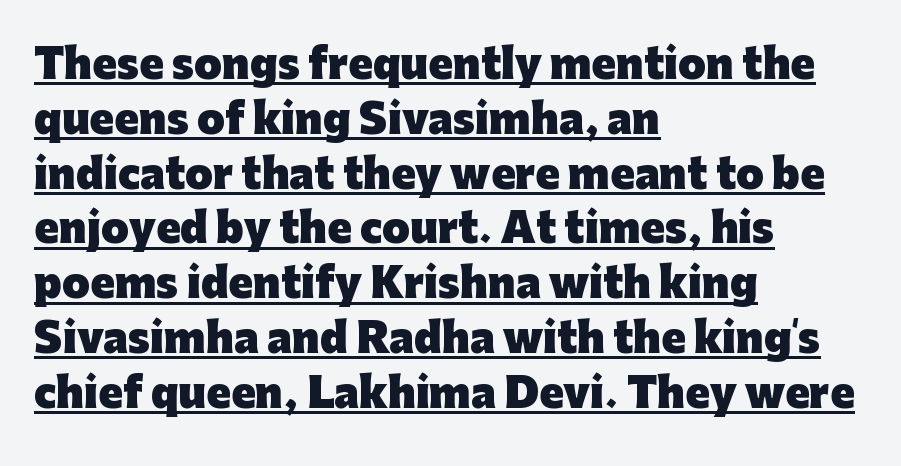
The image shows 40 px heavy sans-serif type, upright; set left-aligned, normal line spacing (1.37x), normal letter spacing, underlined; low stroke contrast and a medium x-height.
